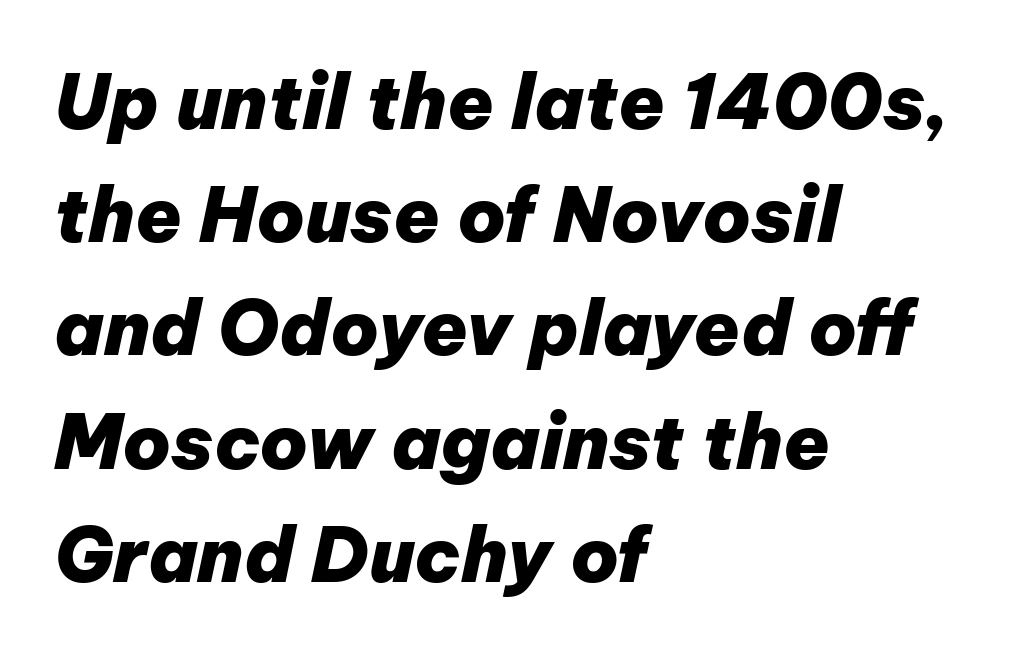
Q: Is the text bold? A: Yes.
Q: Is the text italic (slanted)? A: Yes, it leans right by about 12 degrees.
Q: Is the text underlined? A: No.
Q: How is the paragraph aligned? A: Left-aligned.
Q: Is the spacing between letters normal or unusually wide? A: Normal.
Q: Is the spacing between lines tight, normal or loose? A: Normal.
Q: Width (condensed, normal, or wide)? A: Normal.
Q: Stroke contrast? A: Low.
Q: x-height? A: Medium.
Q: Monospaced? A: No.
